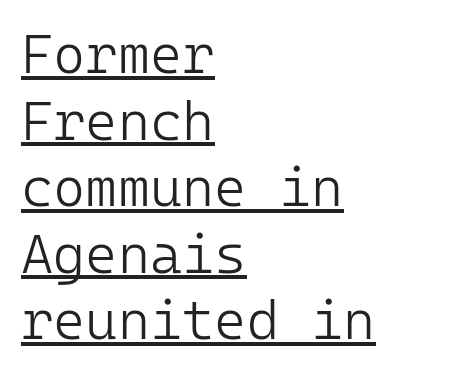
{"serif": "no", "italic": "no", "bold": "no", "weight": "light", "width": "normal", "stroke_contrast": "low", "x_height": "medium", "underline": "yes", "align": "left", "line_spacing_ratio": 1.21, "letter_spacing": "normal", "letter_spacing_em": 0.0, "glyph_px": 55}
